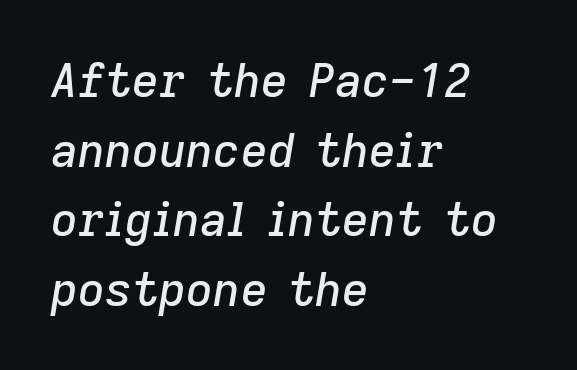
Q: Is the text italic (slanted)? A: Yes, it leans right by about 9 degrees.
Q: Is the text underlined? A: No.
Q: How is the paragraph aligned? A: Left-aligned.
Q: Is the spacing between letters normal or unusually wide? A: Normal.
Q: Is the spacing between lines tight, normal or loose? A: Normal.
Q: Width (condensed, normal, or wide)? A: Normal.
Q: Stroke contrast? A: Low.
Q: x-height? A: Medium.
Q: Monospaced? A: No.
